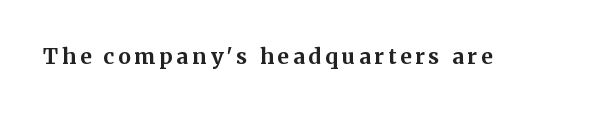
{"italic": "no", "bold": "yes", "underline": "no", "glyph_px": 21}
